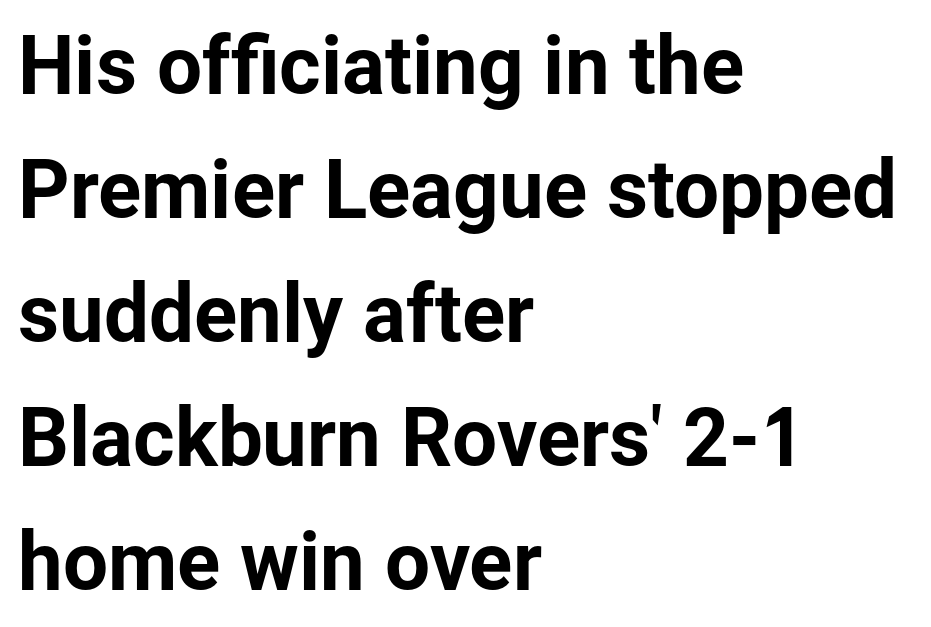
Q: Is the text italic (slanted)? A: No, it is upright.
Q: Is the typeface a serif or a sans-serif typeface? A: Sans-serif.
Q: Is the text underlined? A: No.
Q: How is the paragraph aligned? A: Left-aligned.
Q: Is the spacing between letters normal or unusually wide? A: Normal.
Q: Is the spacing between lines tight, normal or loose? A: Normal.
Q: Width (condensed, normal, or wide)? A: Normal.
Q: Stroke contrast? A: Low.
Q: x-height? A: Medium.
Q: Monospaced? A: No.
